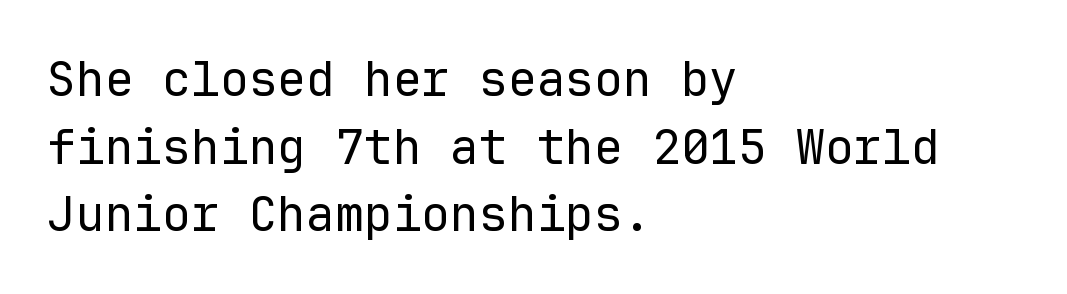
Q: Is the text bold? A: No.
Q: Is the text italic (slanted)? A: No, it is upright.
Q: Is the typeface a serif or a sans-serif typeface? A: Sans-serif.
Q: Is the text underlined? A: No.
Q: How is the paragraph aligned? A: Left-aligned.
Q: Is the spacing between letters normal or unusually wide? A: Normal.
Q: Is the spacing between lines tight, normal or loose? A: Normal.
Q: Width (condensed, normal, or wide)? A: Normal.
Q: Stroke contrast? A: Low.
Q: x-height? A: Medium.
Q: Monospaced? A: Yes.
